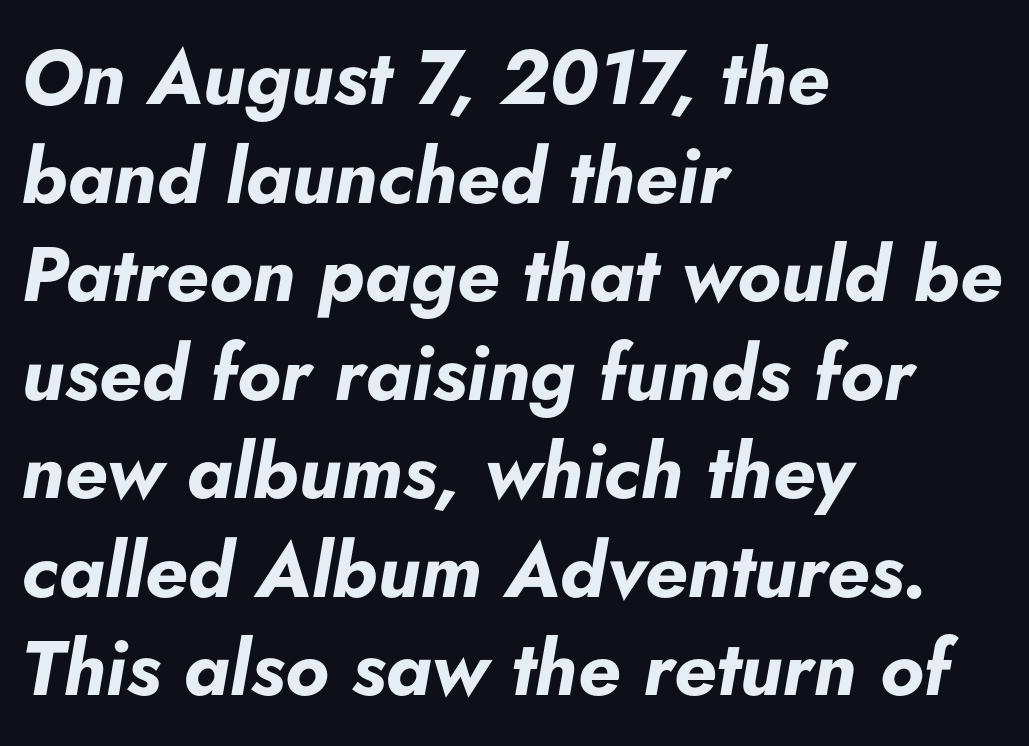
{"italic": "yes", "lean": "right", "slant_degrees": 5, "bold": "yes", "weight": "bold", "width": "normal", "stroke_contrast": "low", "x_height": "small", "monospaced": "no", "underline": "no", "align": "left", "line_spacing": "normal", "line_spacing_ratio": 1.28, "letter_spacing": "normal", "letter_spacing_em": 0.0, "glyph_px": 77}
